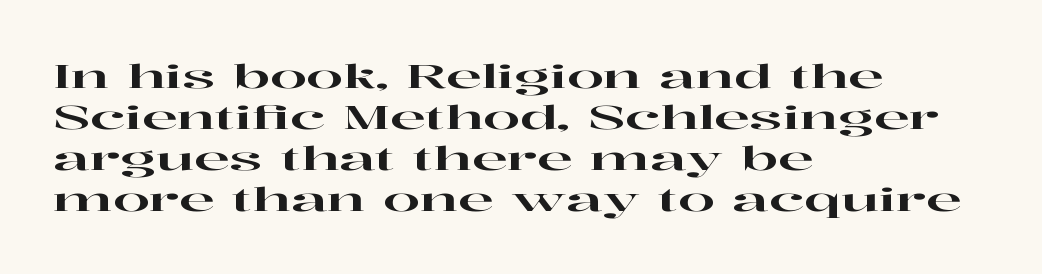
Q: Is the text italic (slanted)? A: No, it is upright.
Q: Is the typeface a serif or a sans-serif typeface? A: Serif.
Q: Is the text underlined? A: No.
Q: How is the paragraph aligned? A: Left-aligned.
Q: Is the spacing between letters normal or unusually wide? A: Normal.
Q: Width (condensed, normal, or wide)? A: Wide.
Q: Stroke contrast? A: High.
Q: x-height? A: Medium.
Q: Monospaced? A: No.
